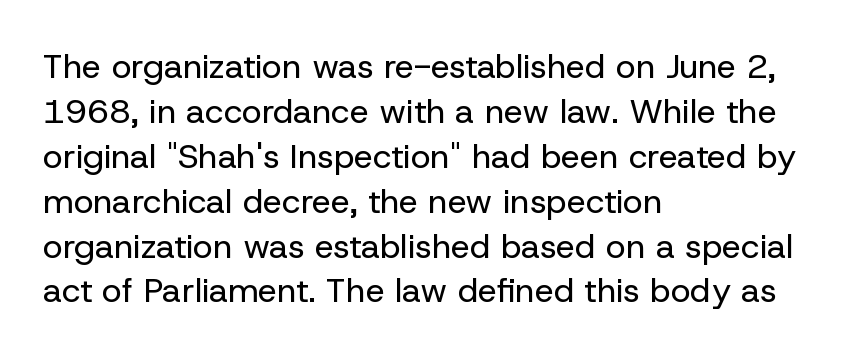
Q: Is the text bold? A: No.
Q: Is the text italic (slanted)? A: No, it is upright.
Q: Is the typeface a serif or a sans-serif typeface? A: Sans-serif.
Q: Is the text underlined? A: No.
Q: How is the paragraph aligned? A: Left-aligned.
Q: Is the spacing between letters normal or unusually wide? A: Normal.
Q: Is the spacing between lines tight, normal or loose? A: Normal.
Q: Width (condensed, normal, or wide)? A: Normal.
Q: Stroke contrast? A: Low.
Q: x-height? A: Medium.
Q: Monospaced? A: No.
